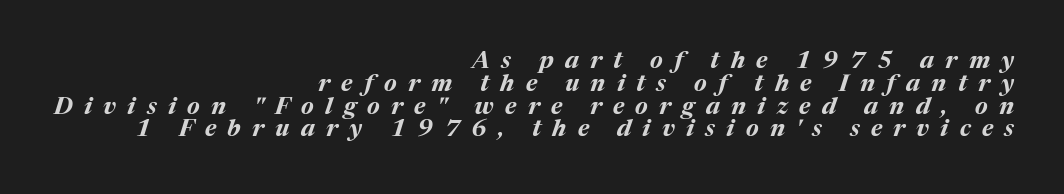
{"italic": "yes", "lean": "right", "slant_degrees": 17, "bold": "yes", "underline": "no", "align": "right", "line_spacing": "tight", "line_spacing_ratio": 0.95, "letter_spacing": "wide", "letter_spacing_em": 0.47, "glyph_px": 24}
